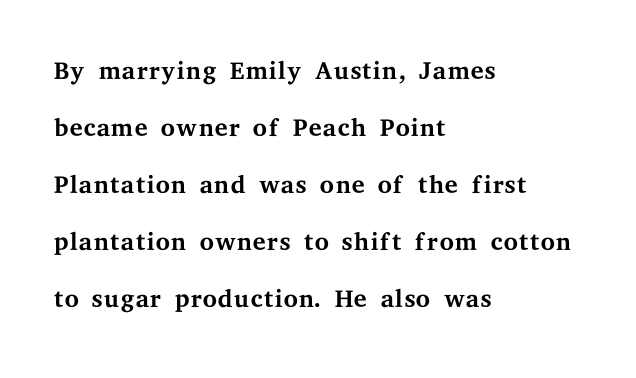
Q: Is the text bold? A: No.
Q: Is the text italic (slanted)? A: No, it is upright.
Q: Is the typeface a serif or a sans-serif typeface? A: Serif.
Q: Is the text underlined? A: No.
Q: How is the paragraph aligned? A: Left-aligned.
Q: Is the spacing between letters normal or unusually wide? A: Normal.
Q: Is the spacing between lines tight, normal or loose? A: Normal.
Q: Width (condensed, normal, or wide)? A: Wide.
Q: Stroke contrast? A: Medium.
Q: x-height? A: Medium.
Q: Monospaced? A: No.
